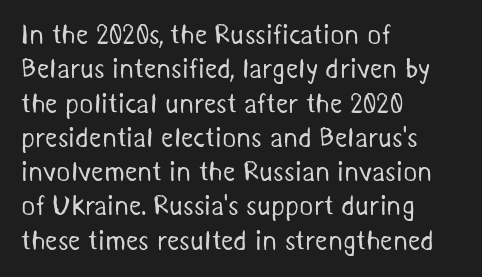
{"bold": "no", "underline": "no", "align": "left", "line_spacing": "normal", "line_spacing_ratio": 1.27, "letter_spacing": "normal", "letter_spacing_em": 0.0, "glyph_px": 27}
